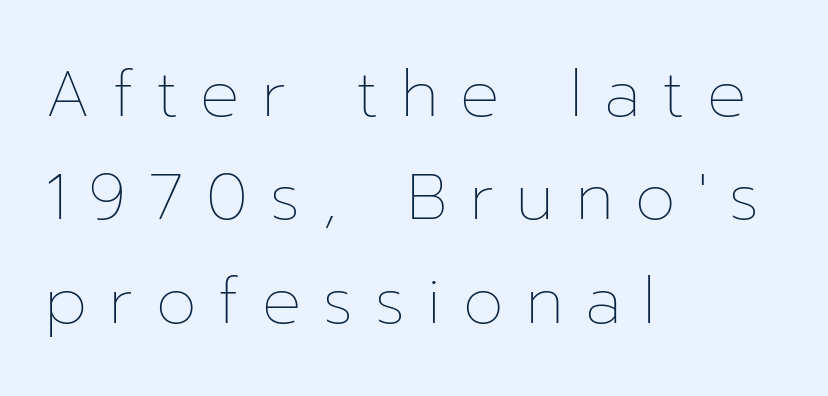
The image shows 65 px thin type, upright; set left-aligned, normal line spacing (1.59x), unusually wide letter spacing (+0.34 em), not underlined; low stroke contrast and a medium x-height.
